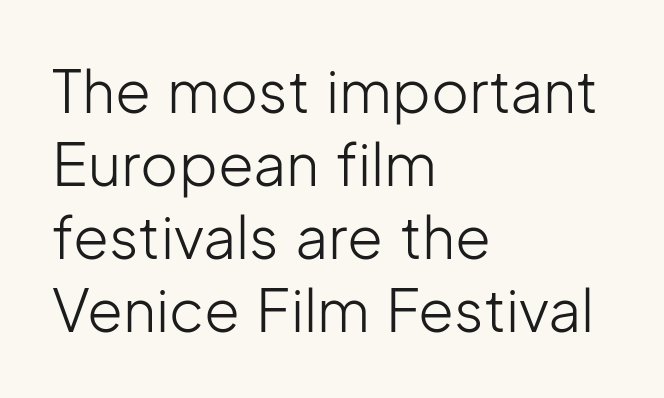
The image shows 58 px light sans-serif type, upright; set left-aligned, normal line spacing (1.26x), normal letter spacing, not underlined; low stroke contrast and a medium x-height.
